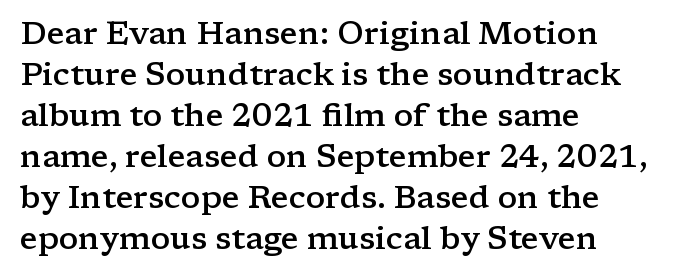
Q: Is the text bold? A: Semi-bold.
Q: Is the text italic (slanted)? A: No, it is upright.
Q: Is the typeface a serif or a sans-serif typeface? A: Serif.
Q: Is the text underlined? A: No.
Q: How is the paragraph aligned? A: Left-aligned.
Q: Is the spacing between letters normal or unusually wide? A: Normal.
Q: Is the spacing between lines tight, normal or loose? A: Normal.
Q: Width (condensed, normal, or wide)? A: Wide.
Q: Stroke contrast? A: Low.
Q: x-height? A: Medium.
Q: Monospaced? A: No.
